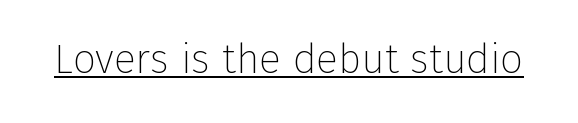
Serif or sans? Sans — the stroke terminals are bare. The face used here is proportionally spaced, like ordinary book or web type. This sample uses plain, unmodified letter spacing. A typesetter would mark this as roman, not italic.
